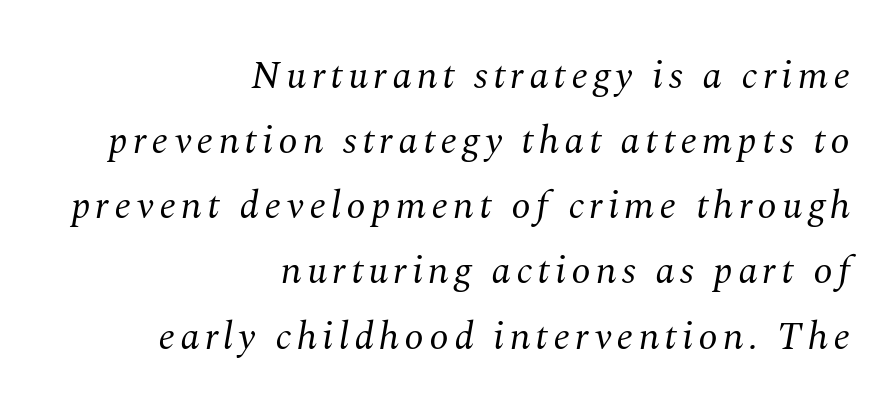
The image shows 39 px regular-weight serif type, italic (leaning right); set right-aligned, normal line spacing (1.67x), not underlined; medium stroke contrast and a medium x-height.
